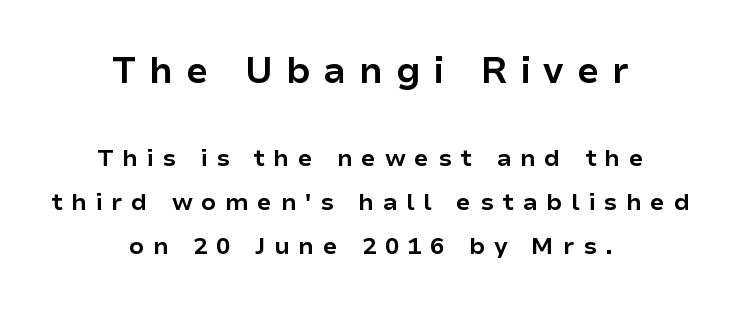
The image shows 36 px bold sans-serif type, upright; set centered, line spacing 1.84x, unusually wide letter spacing (+0.35 em), not underlined; the first (top) block is 1.5x larger; low stroke contrast and a medium x-height.
